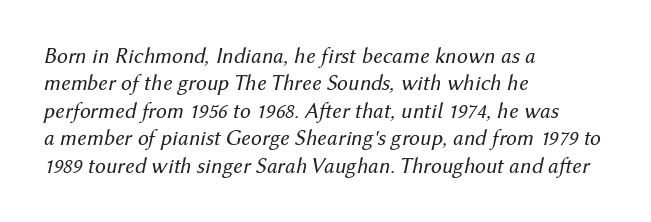
{"italic": "yes", "lean": "right", "slant_degrees": 12, "bold": "no", "underline": "no", "align": "left", "line_spacing": "normal", "line_spacing_ratio": 1.25, "letter_spacing": "normal", "letter_spacing_em": 0.0, "glyph_px": 22}
